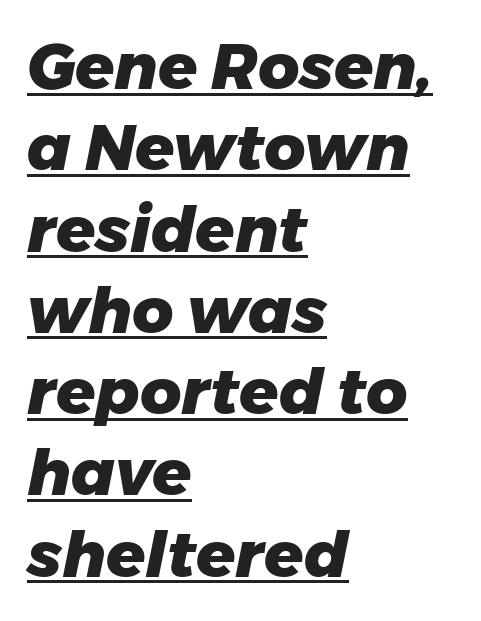
{"italic": "yes", "lean": "right", "slant_degrees": 11, "bold": "yes", "weight": "heavy", "width": "normal", "stroke_contrast": "low", "x_height": "medium", "monospaced": "no", "underline": "yes", "align": "left", "line_spacing": "normal", "line_spacing_ratio": 1.27, "letter_spacing": "normal", "letter_spacing_em": 0.0, "glyph_px": 64}
